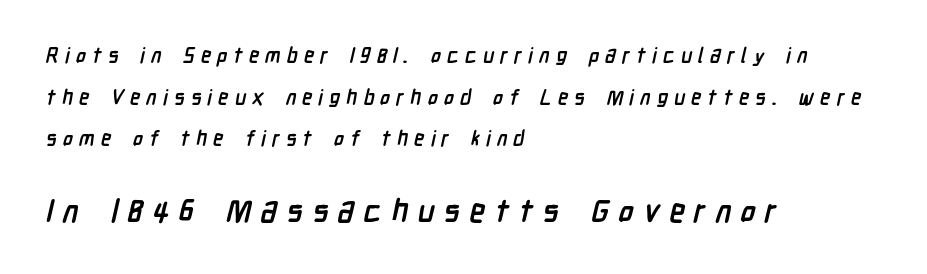
The image shows 32 px semibold, condensed sans-serif type; set left-aligned, loose line spacing (1.98x), unusually wide letter spacing (+0.29 em), not underlined; the second (bottom) block is 1.52x larger; low stroke contrast and a medium x-height.
